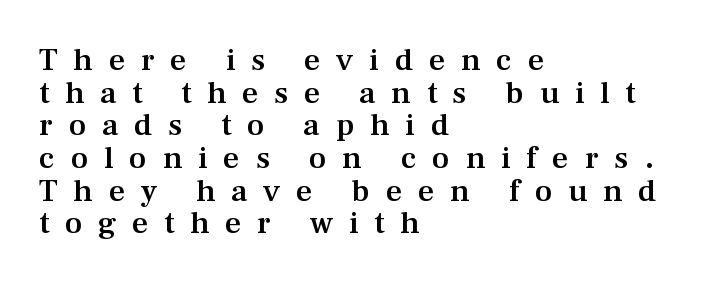
In terms of letterform style, serifs are clearly present. The typography opts for an upright posture over an oblique one. Looks like regular typesetting: each glyph gets only the width it needs. Slightly chunky letters — semibold, I'd say, not full bold. Display-style spreading of the glyphs; the letterfit is very open. The rendering uses a small line-height, squeezing the rows.
